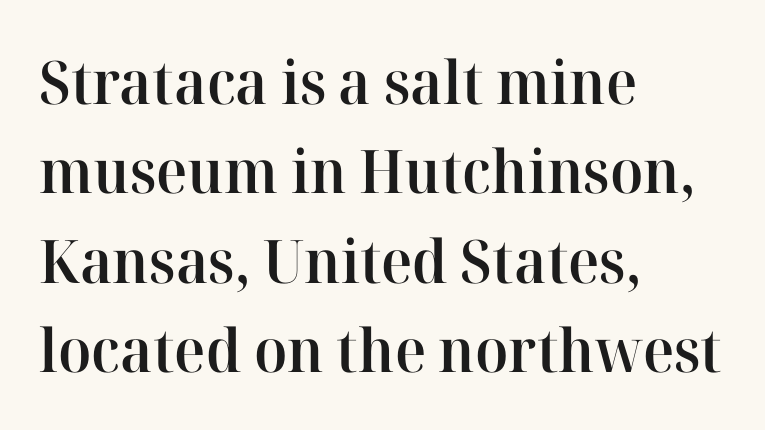
Q: Is the text bold? A: Semi-bold.
Q: Is the text italic (slanted)? A: No, it is upright.
Q: Is the typeface a serif or a sans-serif typeface? A: Serif.
Q: Is the text underlined? A: No.
Q: How is the paragraph aligned? A: Left-aligned.
Q: Is the spacing between letters normal or unusually wide? A: Normal.
Q: Is the spacing between lines tight, normal or loose? A: Normal.
Q: Width (condensed, normal, or wide)? A: Normal.
Q: Stroke contrast? A: High.
Q: x-height? A: Medium.
Q: Monospaced? A: No.
